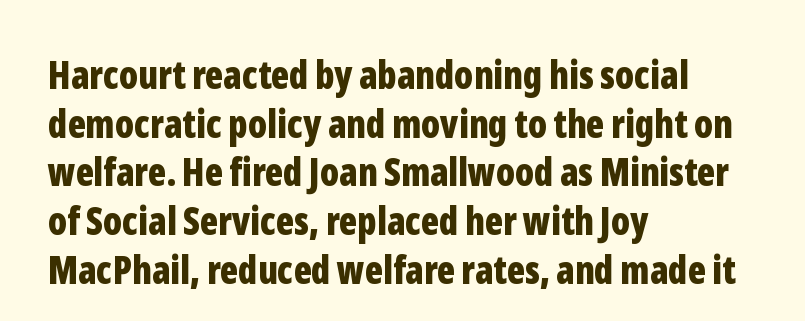
{"serif": "no", "italic": "no", "bold": "yes", "weight": "bold", "width": "condensed", "stroke_contrast": "low", "x_height": "medium", "monospaced": "no", "underline": "no", "align": "left", "line_spacing": "normal", "line_spacing_ratio": 1.28, "letter_spacing": "normal", "letter_spacing_em": 0.0, "glyph_px": 38}
